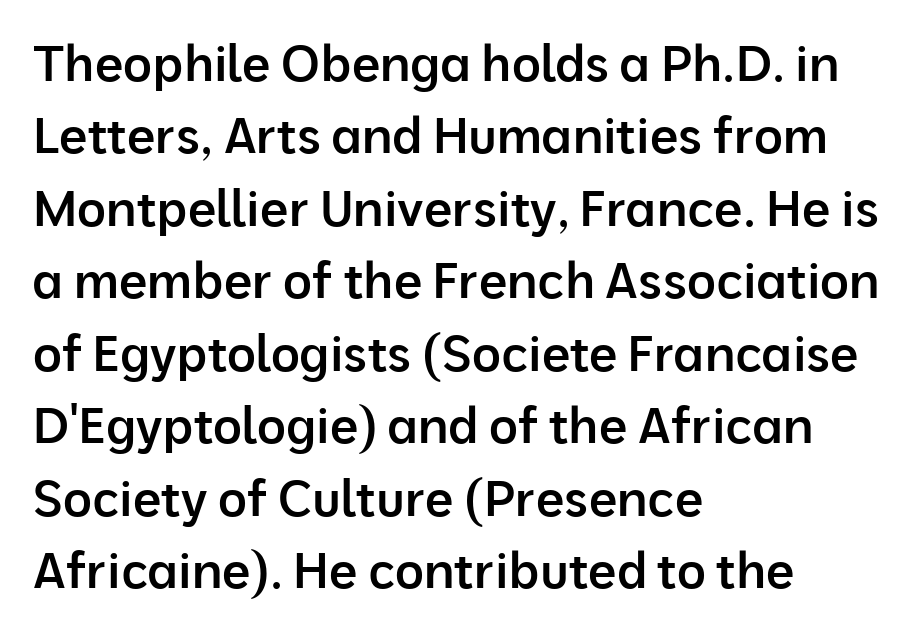
The strokes are fattened partway — semibold, not bold. In terms of posture, this sample is upright. The typesetter chose a ragged-right arrangement here. Are there feet on the stems? There aren't — it's a sans.
